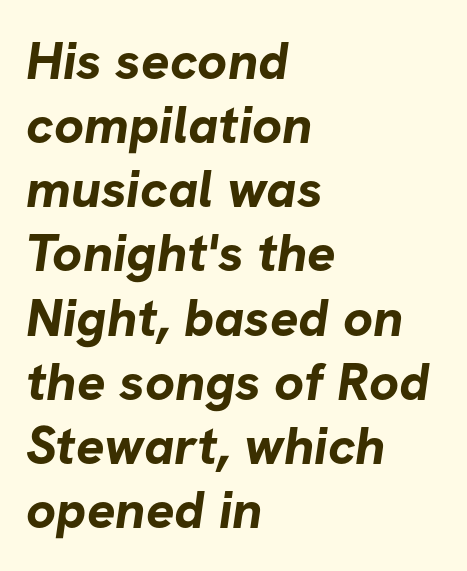
The passage shown is not underscored anywhere. The characters display no serif detailing; their extremities are plain. The letters advance in unequal steps, a hallmark of proportional type. Summary of weight: heavy, a full bold. Tracking here is standard; glyphs follow each other at the usual distance.
